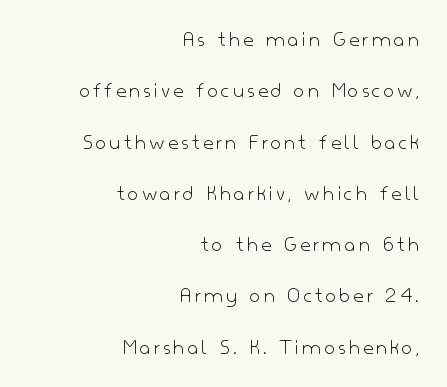
Q: Is the text bold? A: No.
Q: Is the text italic (slanted)? A: No, it is upright.
Q: Is the text underlined? A: No.
Q: How is the paragraph aligned? A: Right-aligned.
Q: Is the spacing between lines tight, normal or loose? A: Loose.
